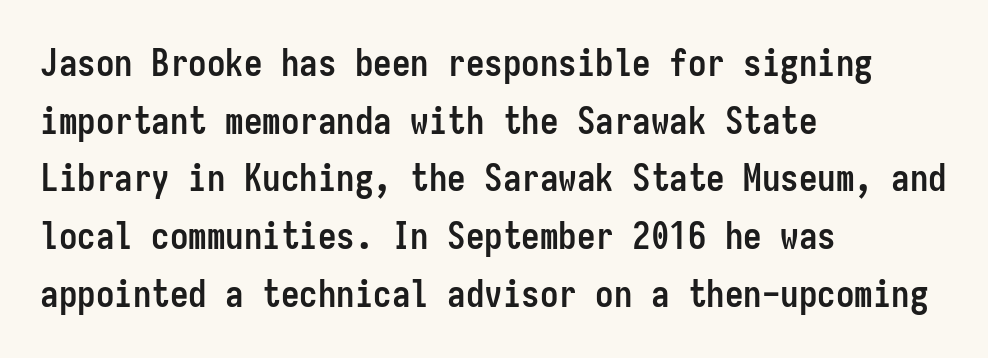
Each letter, wide or thin by design, is forced into the same width here. The glyphs have the mass of a bold cut. Classification — sans serif. Layout note: lines flush left.
